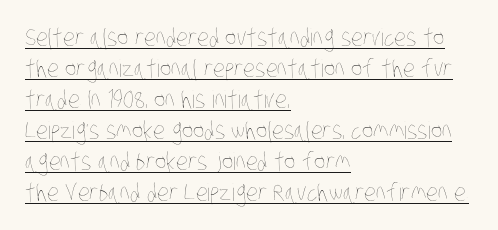
The rows are spaced the way most documents space them. Does extra space separate the letters? No, they use regular spacing. These glyphs show unthickened strokes, regular width or finer. Alignment: flush left. Notice how a bar underscores the lettering throughout.
